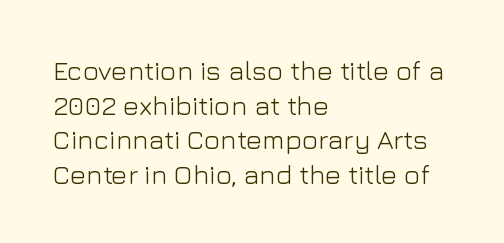
The image shows 27 px text type, upright; set left-aligned, normal line spacing (1.28x), normal letter spacing, not underlined.
